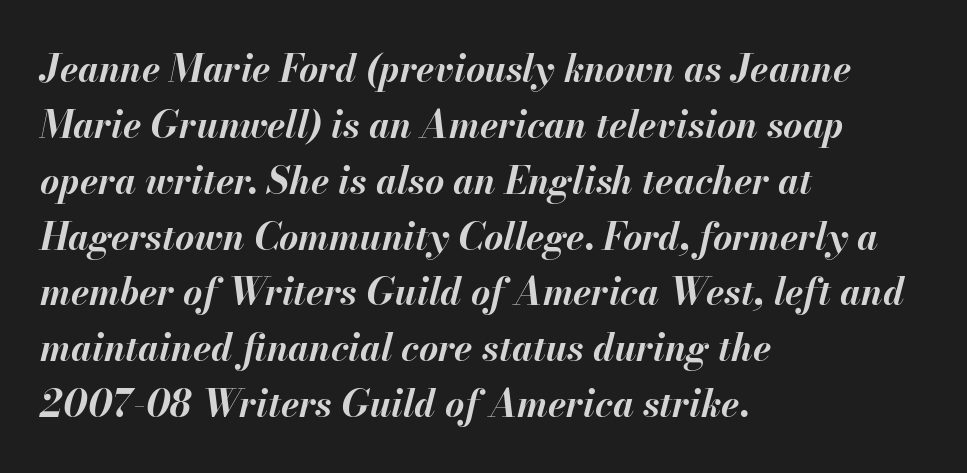
A classic flush-left, rag-right setting is used for this passage. You could not count columns in this text — the font is proportionally spaced. As a designer I'd log this as weight 700, bold. Descenders hang freely into open space. Leading matches the norm, producing a regular column. The lettering tilts uniformly, giving the passage an italic look.
